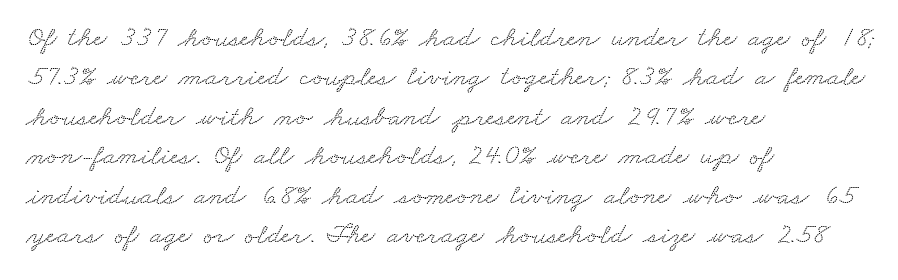
Spacing between characters is what you'd get straight out of the box. Is the block centered? No — it sits flush against the left margin. The letters advance in unequal steps, a hallmark of proportional type. Regarding leading, the lines here are spaced in the standard way.
